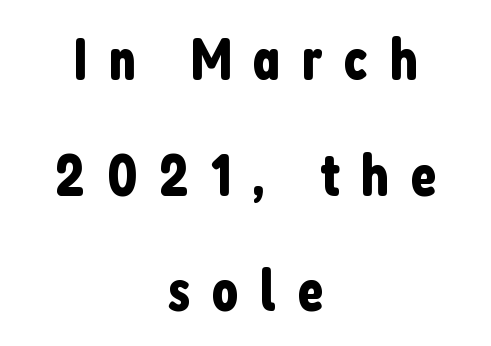
Q: Is the text italic (slanted)? A: No, it is upright.
Q: Is the typeface a serif or a sans-serif typeface? A: Sans-serif.
Q: Is the text underlined? A: No.
Q: How is the paragraph aligned? A: Centered.
Q: Is the spacing between letters normal or unusually wide? A: Unusually wide.
Q: Is the spacing between lines tight, normal or loose? A: Loose.
Q: Width (condensed, normal, or wide)? A: Condensed.
Q: Stroke contrast? A: Low.
Q: x-height? A: Medium.
Q: Monospaced? A: No.
